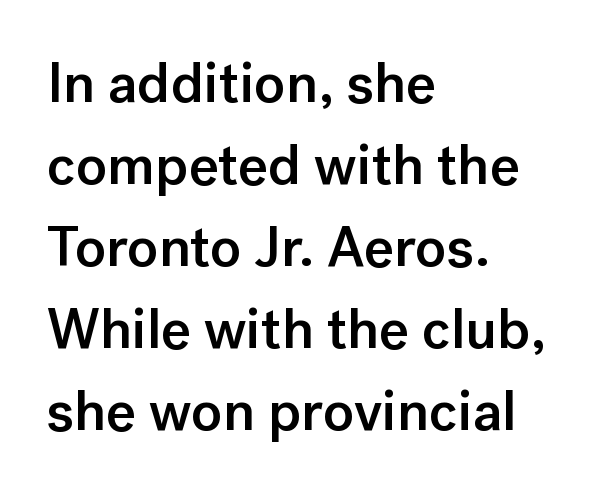
The image shows 57 px semibold sans-serif type, upright; set left-aligned, normal line spacing (1.44x), normal letter spacing, not underlined; low stroke contrast and a medium x-height.
